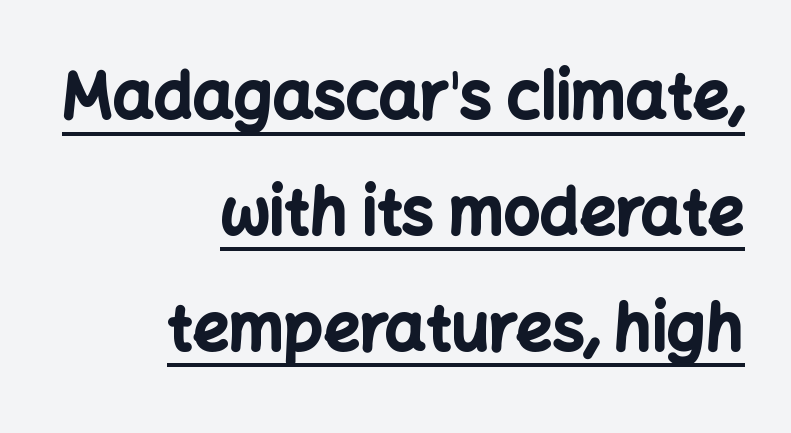
The image shows 64 px bold sans-serif type, upright; set right-aligned, line spacing 1.81x, normal letter spacing, underlined; low stroke contrast and a medium x-height.
